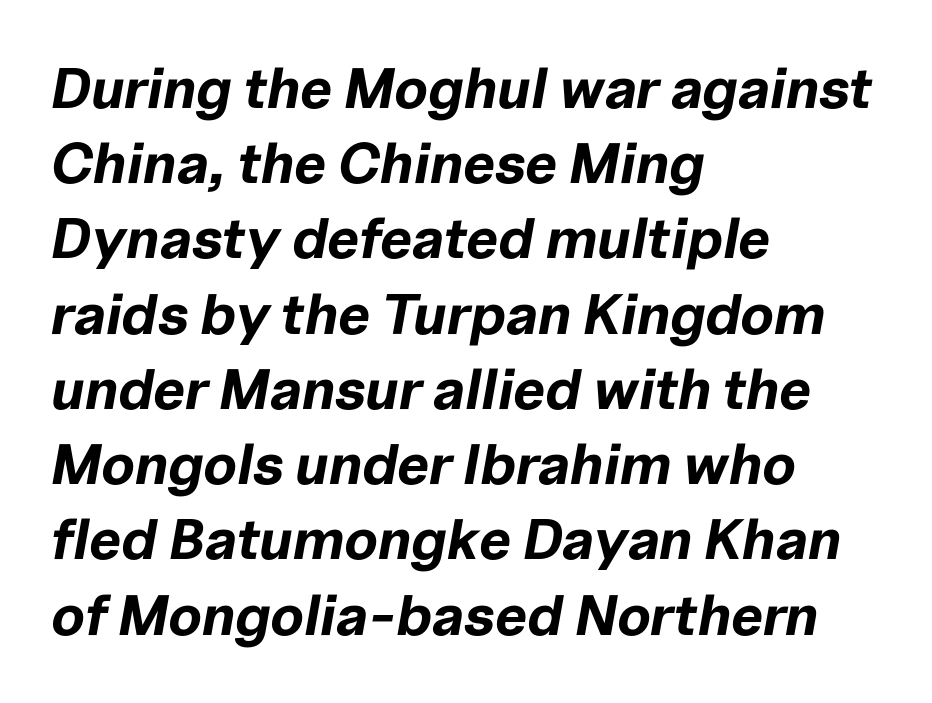
Q: Is the text bold? A: Yes.
Q: Is the text italic (slanted)? A: Yes, it leans right by about 10 degrees.
Q: Is the text underlined? A: No.
Q: How is the paragraph aligned? A: Left-aligned.
Q: Is the spacing between letters normal or unusually wide? A: Normal.
Q: Is the spacing between lines tight, normal or loose? A: Normal.
Q: Width (condensed, normal, or wide)? A: Normal.
Q: Stroke contrast? A: Low.
Q: x-height? A: Medium.
Q: Monospaced? A: No.
